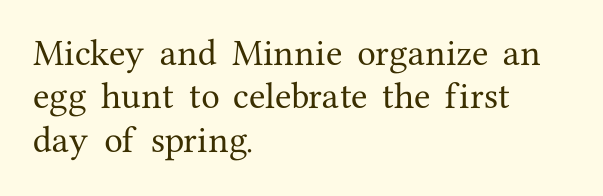
The image shows 30 px serif type, upright; set left-aligned, normal line spacing (1.45x), normal letter spacing, not underlined; medium stroke contrast and a medium x-height.
